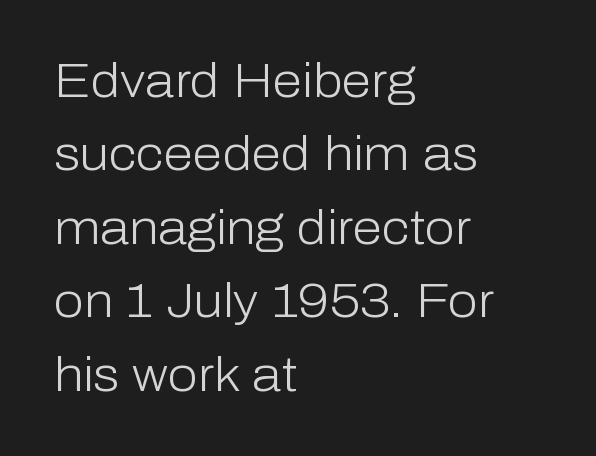
Nothing heavy about these letters — not bold at all. Varying glyph widths throughout — classic text-font behaviour. The font family rendered here belongs to the sans-serif group. The space between consecutive lines is moderate. Which margin do the lines hug? The left one — the right edge is uneven. The space beneath each line is pristine and unruled.
